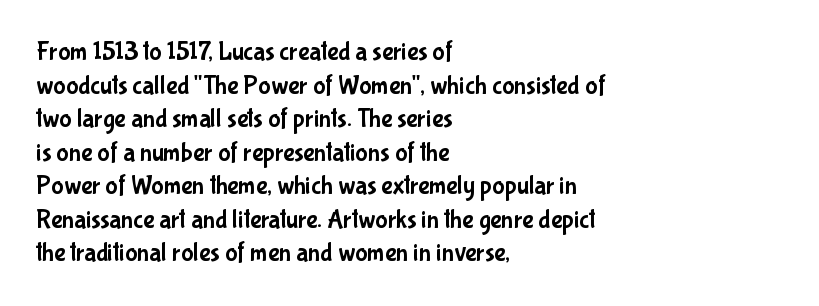
The zone under the glyphs is completely vacant. Line starts are locked; line ends wander. Look at the tracking — it's just the regular setting, nothing added. Horizontal bands of white between lines are of average thickness.
